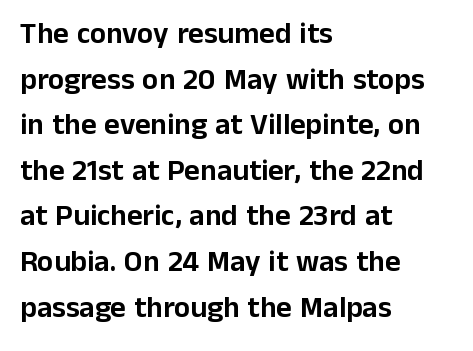
Q: Is the text italic (slanted)? A: No, it is upright.
Q: Is the typeface a serif or a sans-serif typeface? A: Sans-serif.
Q: Is the text underlined? A: No.
Q: How is the paragraph aligned? A: Left-aligned.
Q: Is the spacing between letters normal or unusually wide? A: Normal.
Q: Is the spacing between lines tight, normal or loose? A: Normal.
Q: Width (condensed, normal, or wide)? A: Normal.
Q: Stroke contrast? A: Low.
Q: x-height? A: Medium.
Q: Monospaced? A: No.
